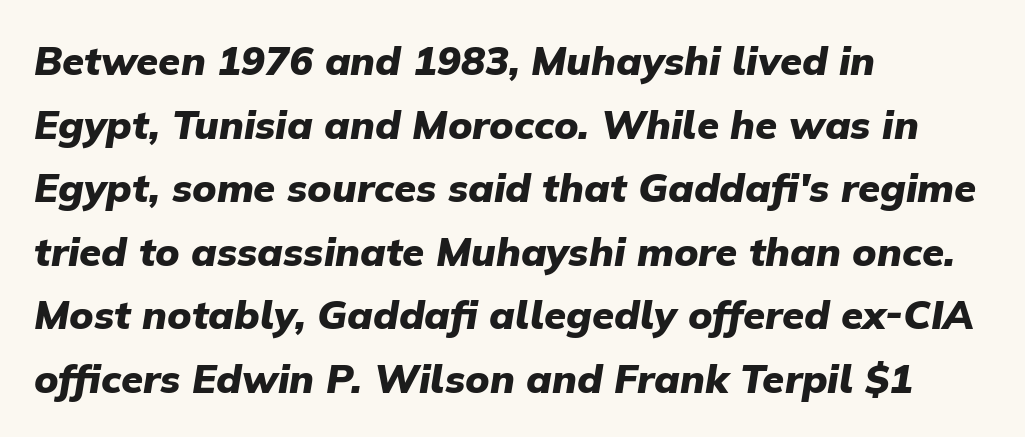
{"italic": "yes", "lean": "right", "slant_degrees": 9, "bold": "yes", "weight": "heavy", "width": "normal", "stroke_contrast": "low", "x_height": "medium", "monospaced": "no", "underline": "no", "align": "left", "line_spacing": "normal", "line_spacing_ratio": 1.59, "letter_spacing": "normal", "letter_spacing_em": 0.0, "glyph_px": 40}
